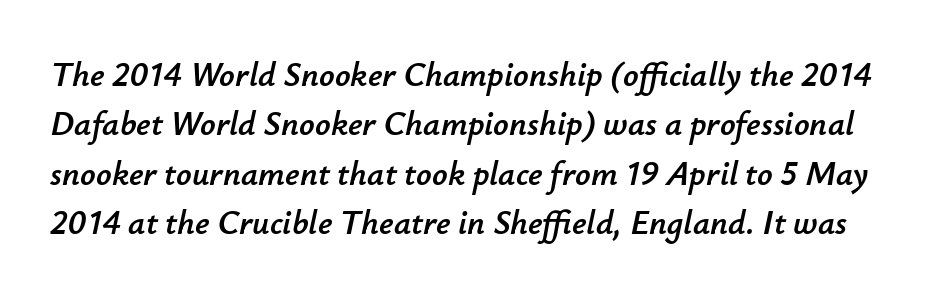
The image shows 34 px text type, italic (leaning right); set normal line spacing (1.45x), normal letter spacing, not underlined; low stroke contrast and a small x-height.
